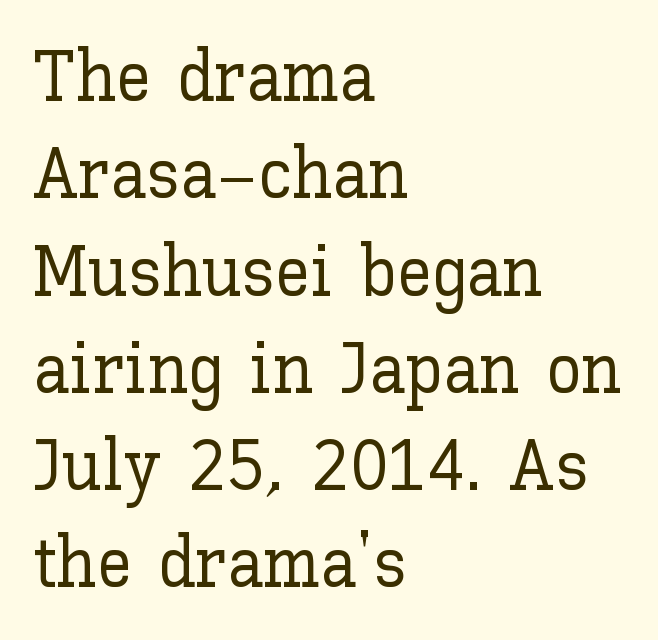
This rendering leaves character spacing at its baseline value. Reading down the column, the eye jumps a familiar distance to each next line. Tall strokes in this sample are plumb rather than angled. Is this a fixed-width face? No — the glyphs have proportional, varying widths. The passage is arranged the way most books set body copy — flush left.
